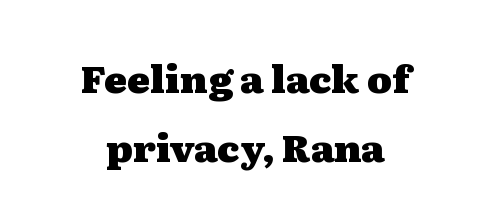
The line texture is even and compact thanks to regular tracking. The string is rendered with underlining switched off. Visually the block forms a symmetrical silhouette, jagged on both flanks. Stroke terminals: seriffed. The typesetting leans heavy: a genuine bold.
